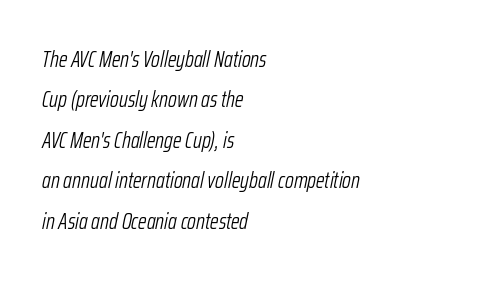
{"italic": "yes", "lean": "right", "slant_degrees": 12, "bold": "no", "underline": "no", "align": "left", "line_spacing_ratio": 1.84, "letter_spacing": "normal", "letter_spacing_em": 0.0, "glyph_px": 22}
